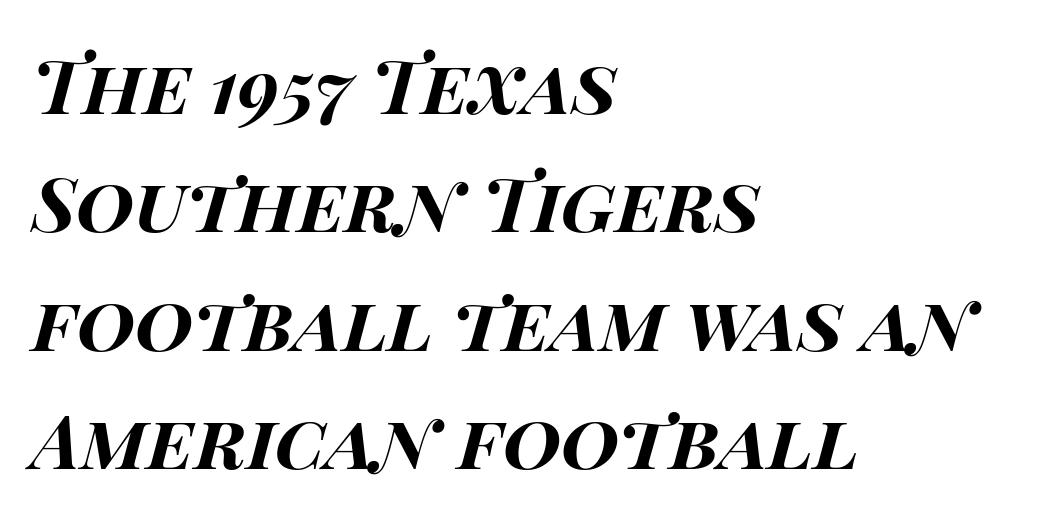
{"italic": "yes", "lean": "right", "slant_degrees": 15, "bold": "yes", "weight": "bold", "width": "wide", "stroke_contrast": "high", "x_height": "large", "monospaced": "no", "underline": "no", "align": "left", "line_spacing": "normal", "line_spacing_ratio": 1.58, "letter_spacing": "normal", "letter_spacing_em": 0.0, "glyph_px": 75}
